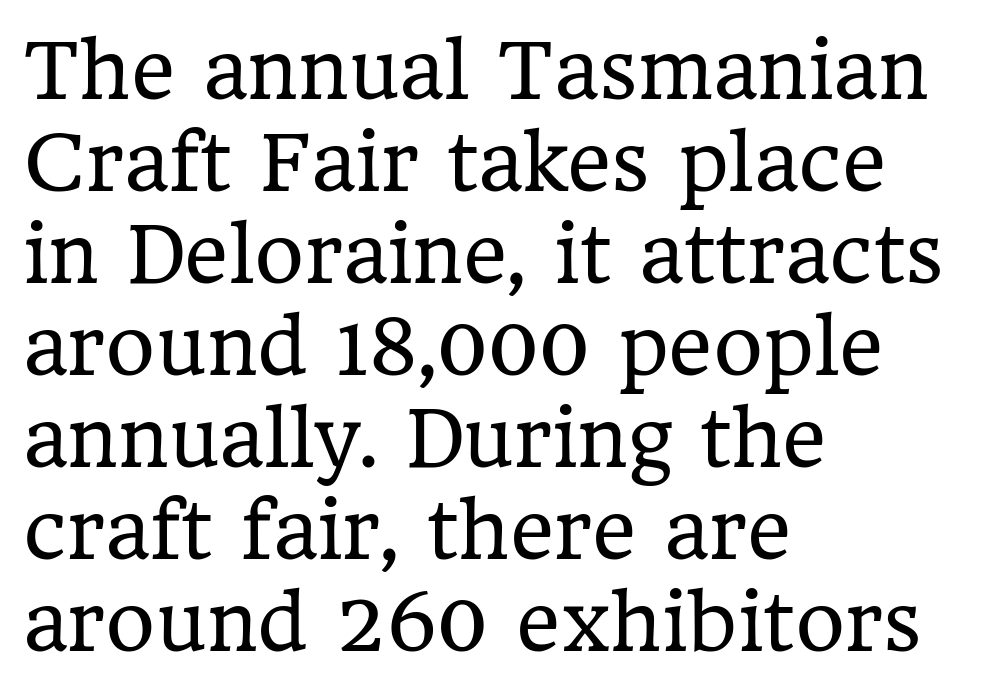
The image shows 76 px regular-weight serif type, upright; set left-aligned, line spacing 1.21x, normal letter spacing, not underlined; low stroke contrast and a medium x-height.
